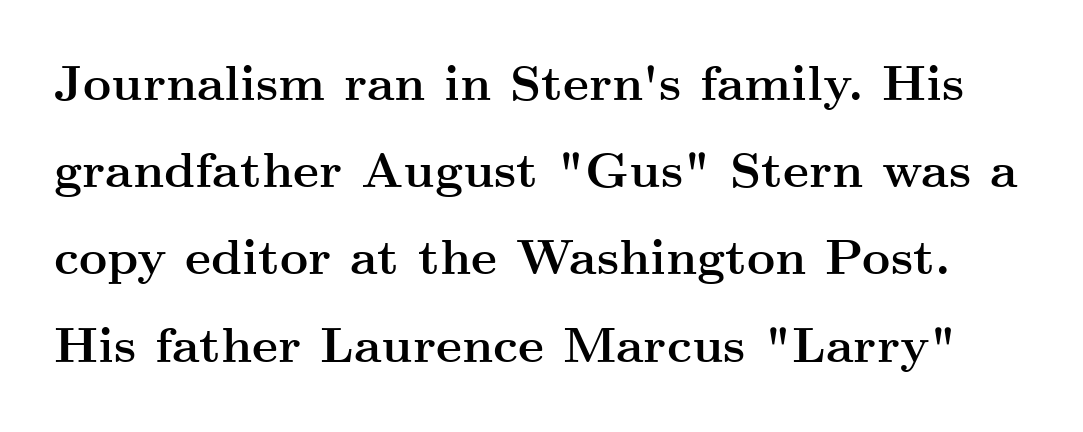
Q: Is the text bold? A: Yes.
Q: Is the text italic (slanted)? A: No, it is upright.
Q: Is the typeface a serif or a sans-serif typeface? A: Serif.
Q: Is the text underlined? A: No.
Q: Is the spacing between letters normal or unusually wide? A: Normal.
Q: Width (condensed, normal, or wide)? A: Wide.
Q: Stroke contrast? A: Medium.
Q: x-height? A: Small.
Q: Monospaced? A: No.
